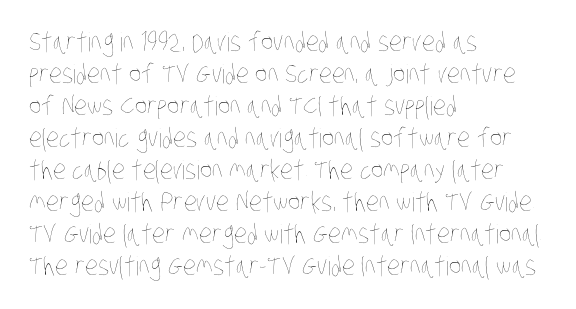
The weight tops out at a normal text grade. Casual observation: everything's shoved over to the left. The line texture is even and compact thanks to regular tracking. The zone under the glyphs is completely vacant.
